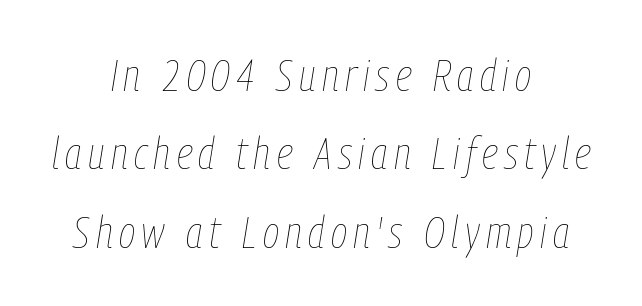
{"italic": "yes", "lean": "right", "slant_degrees": 9, "bold": "no", "weight": "thin", "width": "condensed", "stroke_contrast": "low", "x_height": "medium", "monospaced": "no", "underline": "no", "align": "center", "line_spacing_ratio": 1.74, "glyph_px": 45}
